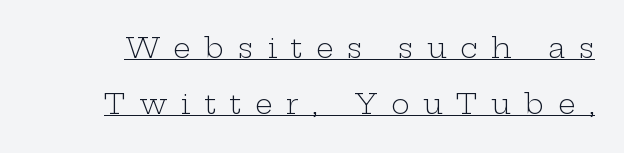
Q: Is the text bold? A: No.
Q: Is the text italic (slanted)? A: No, it is upright.
Q: Is the typeface a serif or a sans-serif typeface? A: Serif.
Q: Is the text underlined? A: Yes.
Q: Is the spacing between letters normal or unusually wide? A: Unusually wide.
Q: Is the spacing between lines tight, normal or loose? A: Loose.
Q: Width (condensed, normal, or wide)? A: Wide.
Q: Stroke contrast? A: Low.
Q: x-height? A: Medium.
Q: Monospaced? A: No.
